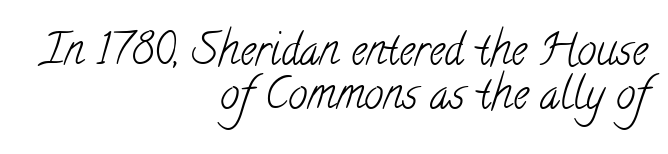
{"serif": "yes", "bold": "no", "weight": "light", "width": "condensed", "stroke_contrast": "low", "x_height": "small", "monospaced": "no", "underline": "no", "align": "right", "line_spacing": "tight", "line_spacing_ratio": 1.02, "letter_spacing": "normal", "letter_spacing_em": 0.0, "glyph_px": 43}
